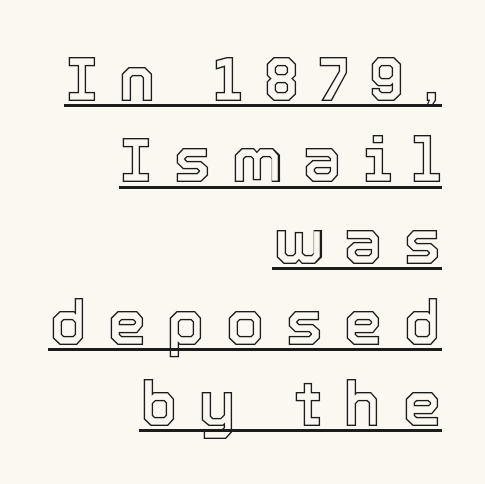
The image shows 63 px text type, upright; set right-aligned, normal line spacing (1.29x), unusually wide letter spacing (+0.32 em), underlined; a medium x-height.
